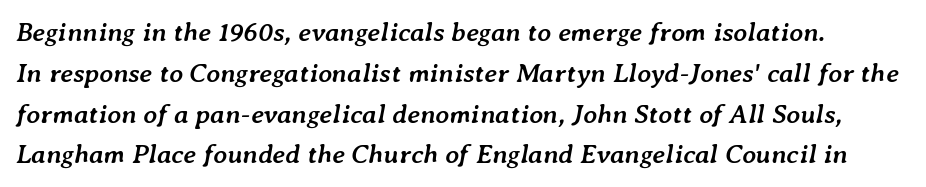
{"italic": "yes", "lean": "right", "slant_degrees": 7, "bold": "yes", "underline": "no", "line_spacing": "normal", "line_spacing_ratio": 1.51, "letter_spacing": "normal", "letter_spacing_em": 0.0, "glyph_px": 27}
